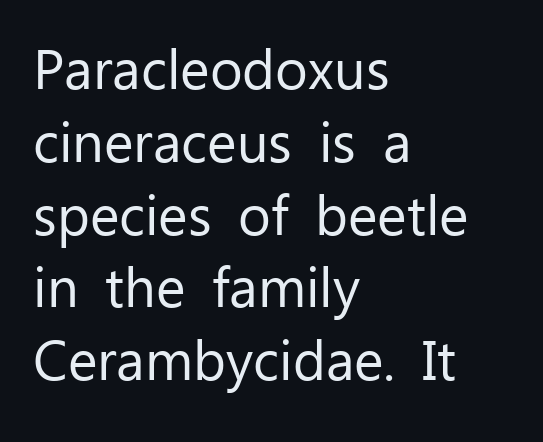
Q: Is the text bold? A: No.
Q: Is the text italic (slanted)? A: No, it is upright.
Q: Is the typeface a serif or a sans-serif typeface? A: Sans-serif.
Q: Is the text underlined? A: No.
Q: How is the paragraph aligned? A: Left-aligned.
Q: Is the spacing between letters normal or unusually wide? A: Normal.
Q: Is the spacing between lines tight, normal or loose? A: Normal.
Q: Width (condensed, normal, or wide)? A: Normal.
Q: Stroke contrast? A: Low.
Q: x-height? A: Medium.
Q: Monospaced? A: No.
